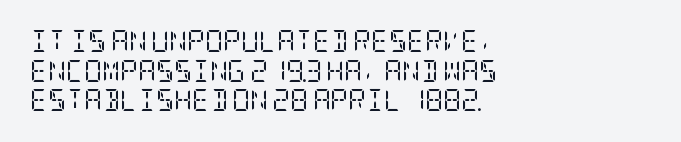
Unmarked baselines from the first word to the last. The designer left line spacing at the default. The rendering anchors every line to the left-hand side. The gaps between neighbouring characters are ordinary and unremarkable. The type sits square on the baseline with zero lean.
